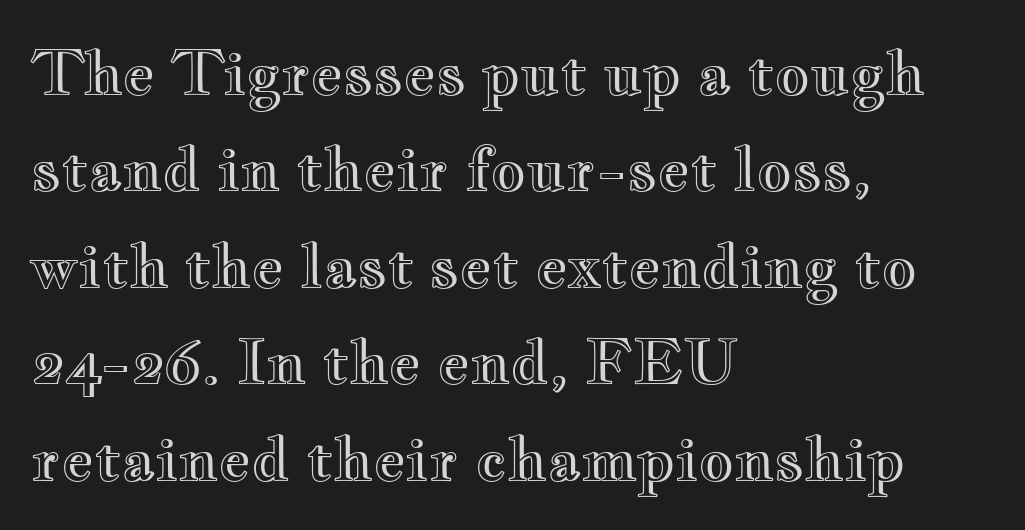
The image shows 61 px wide type, upright; set left-aligned, normal line spacing (1.58x), normal letter spacing, not underlined; a small x-height.
